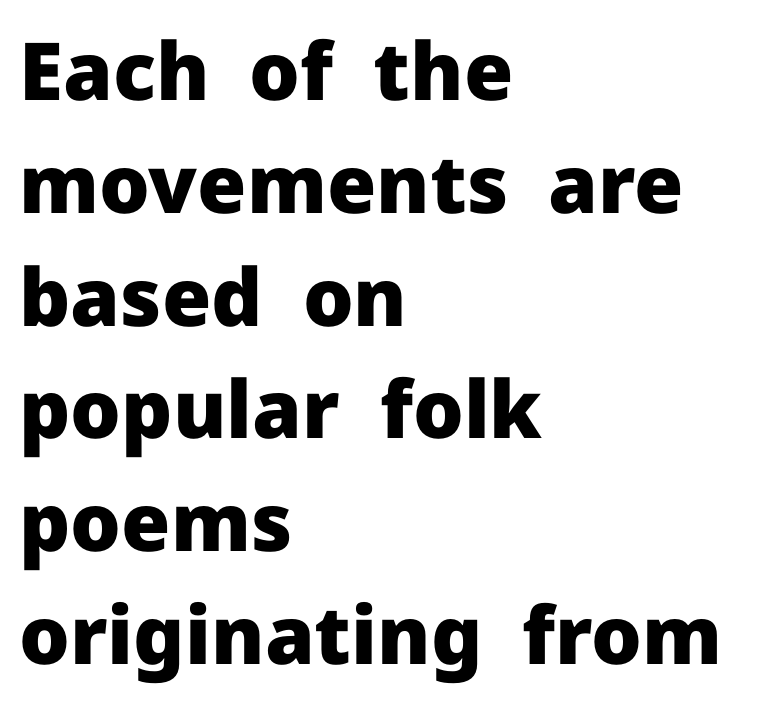
Vertical strokes here are truly vertical. A student would call this left alignment; a typographer would say flush left, rag right. Check the space under the baseline: it is left empty. Regarding leading, the lines here are spaced in the standard way.
